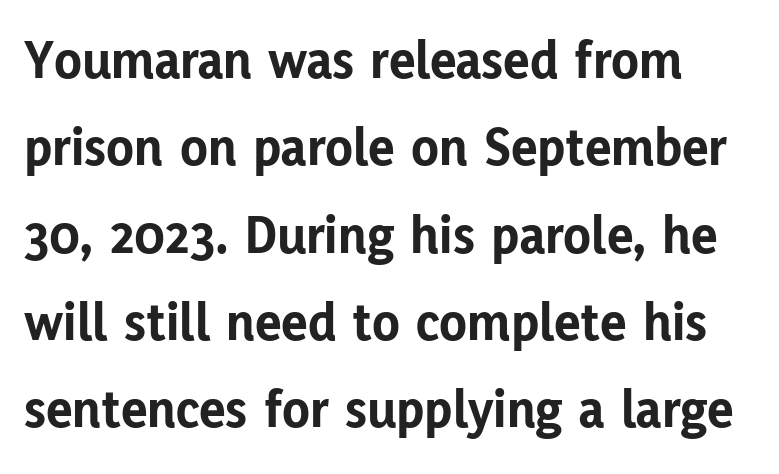
{"serif": "no", "italic": "no", "bold": "yes", "weight": "bold", "width": "normal", "stroke_contrast": "low", "x_height": "medium", "monospaced": "no", "underline": "no", "line_spacing": "normal", "line_spacing_ratio": 1.56, "letter_spacing": "normal", "letter_spacing_em": 0.0, "glyph_px": 56}
